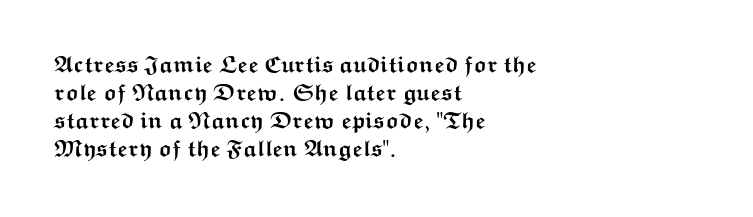
Q: Is the text bold? A: Yes.
Q: Is the text italic (slanted)? A: No, it is upright.
Q: Is the text underlined? A: No.
Q: How is the paragraph aligned? A: Left-aligned.
Q: Is the spacing between letters normal or unusually wide? A: Normal.
